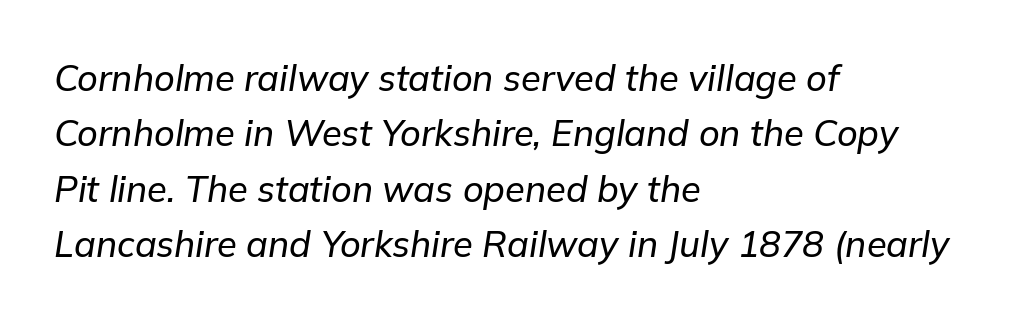
The image shows 36 px text type, italic (leaning right); set left-aligned, normal line spacing (1.54x), normal letter spacing, not underlined; low stroke contrast and a medium x-height.
